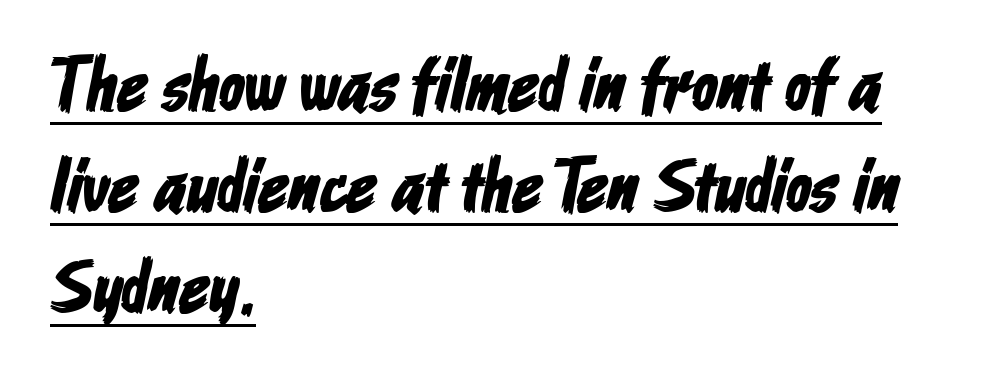
A typesetter would call this proportional, since set widths differ per character. Default kerning and tracking; the words read as compact shapes. Leading: standard. Is this a sans? Yes — the strokes have no serifs. Casual observation: everything's shoved over to the left. Emphasis is given by a line drawn under the lettering.
